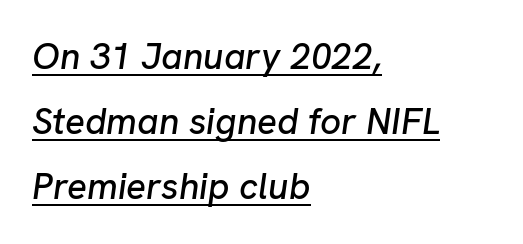
Q: Is the text italic (slanted)? A: Yes, it leans right by about 8 degrees.
Q: Is the text underlined? A: Yes.
Q: How is the paragraph aligned? A: Left-aligned.
Q: Is the spacing between letters normal or unusually wide? A: Normal.
Q: Width (condensed, normal, or wide)? A: Normal.
Q: Stroke contrast? A: Low.
Q: x-height? A: Medium.
Q: Monospaced? A: No.
